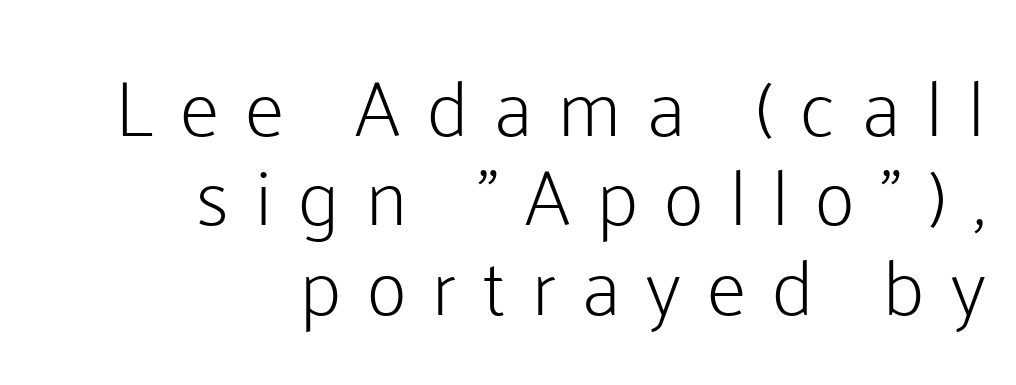
Check under the words: just untouched page. This rendering uses right alignment, leaving the left contour irregular. The font sits on the lighter half of the weight spectrum, regular included. Does extra space separate the letters? Yes, quite a lot of it.
